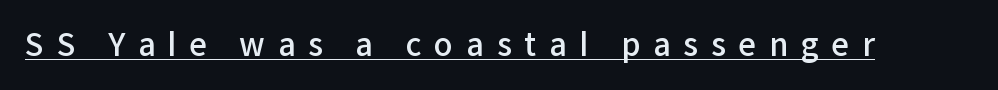
The image shows 31 px semibold sans-serif type, upright; set unusually wide letter spacing (+0.41 em), underlined; low stroke contrast and a medium x-height.
